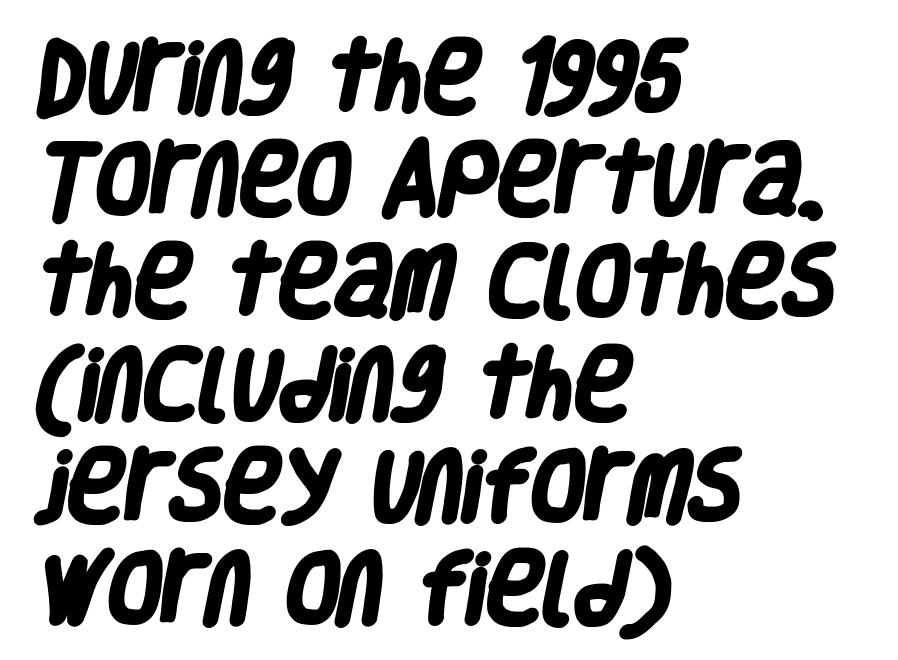
{"serif": "no", "bold": "yes", "weight": "heavy", "width": "condensed", "stroke_contrast": "low", "x_height": "large", "monospaced": "no", "underline": "no", "align": "left", "line_spacing": "normal", "line_spacing_ratio": 1.31, "letter_spacing": "normal", "letter_spacing_em": 0.0, "glyph_px": 78}
